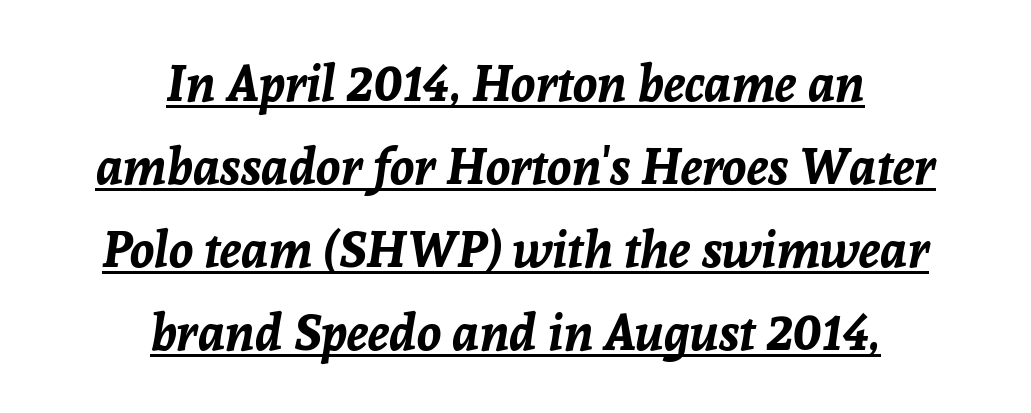
The image shows 50 px bold type, italic (leaning right); set centered, normal line spacing (1.66x), normal letter spacing, underlined; low stroke contrast and a medium x-height.
